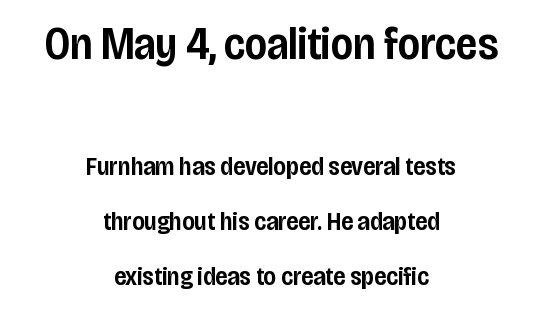
The area under the type is left untouched. The passage shown stacks its lines with a broad gap. Nothing sits at the stroke ends, so this counts as sans-serif. These lines keep a tight, regular rhythm from letter to letter.
